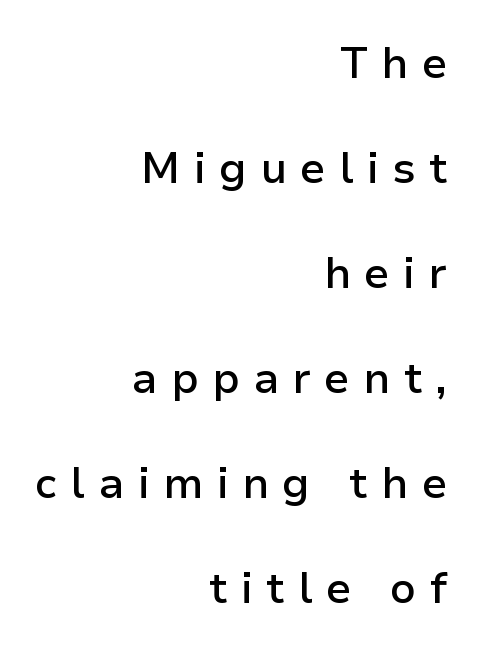
{"serif": "no", "italic": "no", "bold": "semi", "weight": "semibold", "width": "normal", "stroke_contrast": "low", "x_height": "medium", "monospaced": "no", "underline": "no", "align": "right", "line_spacing": "loose", "line_spacing_ratio": 2.44, "letter_spacing": "wide", "letter_spacing_em": 0.31, "glyph_px": 43}
